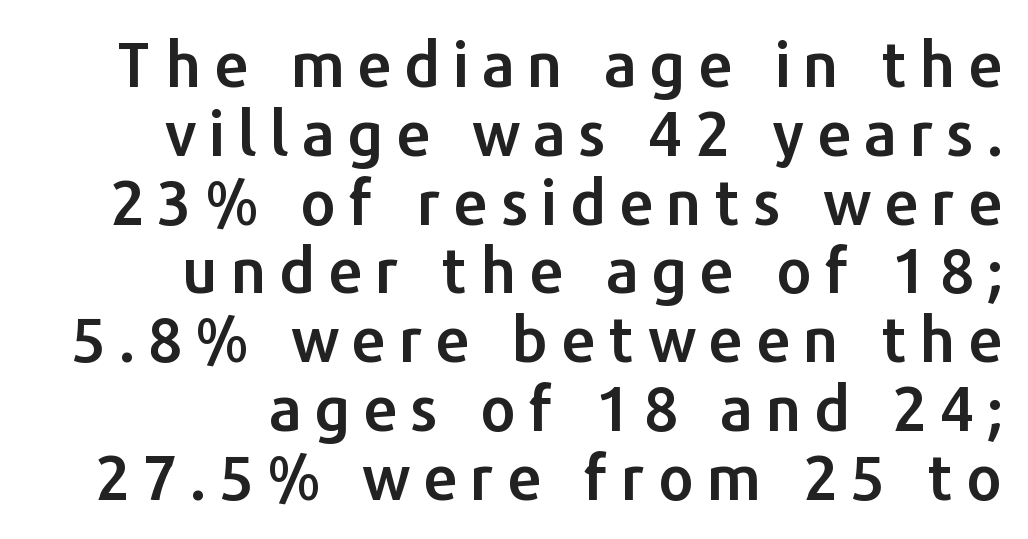
Q: Is the text italic (slanted)? A: No, it is upright.
Q: Is the typeface a serif or a sans-serif typeface? A: Sans-serif.
Q: Is the text underlined? A: No.
Q: How is the paragraph aligned? A: Right-aligned.
Q: Is the spacing between letters normal or unusually wide? A: Unusually wide.
Q: Is the spacing between lines tight, normal or loose? A: Tight.
Q: Width (condensed, normal, or wide)? A: Normal.
Q: Stroke contrast? A: Low.
Q: x-height? A: Medium.
Q: Monospaced? A: No.
